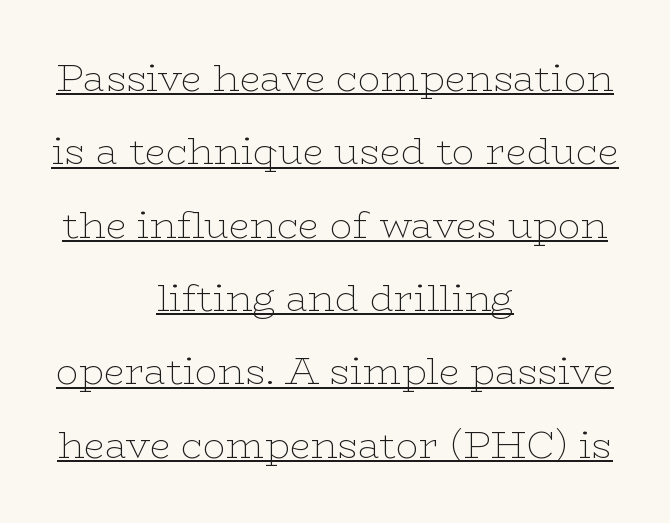
The image shows 38 px thin, wide serif type, upright; set centered, loose line spacing (1.93x), normal letter spacing, underlined; low stroke contrast and a medium x-height.
